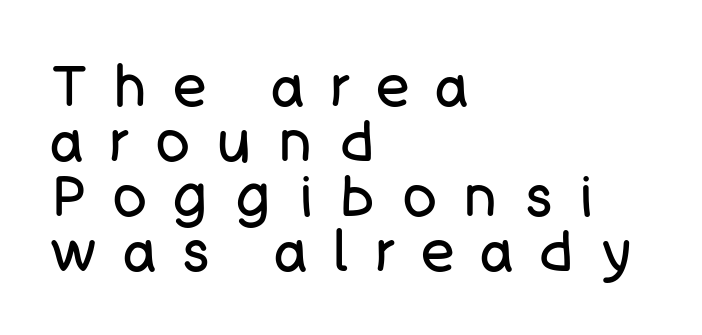
The image shows 56 px regular-weight sans-serif type, upright; set left-aligned, tight line spacing (0.98x), unusually wide letter spacing (+0.49 em), not underlined; low stroke contrast and a large x-height.
